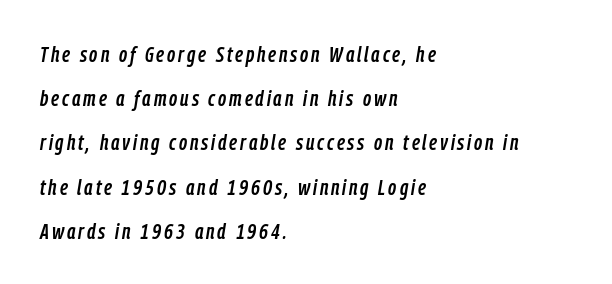
One-word summary of the alignment: left. Yep, that's italic — everything's leaning. The space directly below the letters is spotless. This sample trades compactness for vertical openness between lines.
